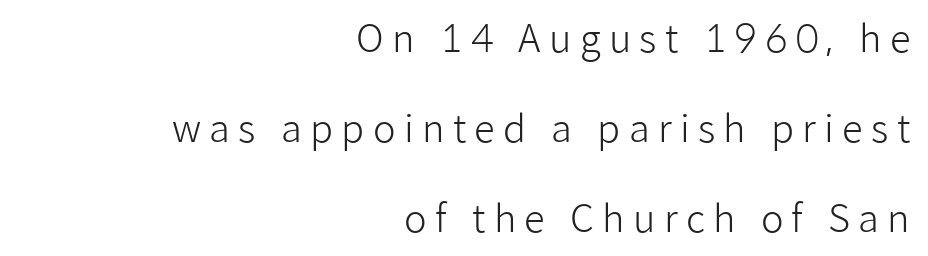
Q: Is the text bold? A: No.
Q: Is the text italic (slanted)? A: No, it is upright.
Q: Is the typeface a serif or a sans-serif typeface? A: Sans-serif.
Q: Is the text underlined? A: No.
Q: How is the paragraph aligned? A: Right-aligned.
Q: Is the spacing between letters normal or unusually wide? A: Unusually wide.
Q: Is the spacing between lines tight, normal or loose? A: Loose.
Q: Width (condensed, normal, or wide)? A: Normal.
Q: Stroke contrast? A: Low.
Q: x-height? A: Medium.
Q: Monospaced? A: No.
